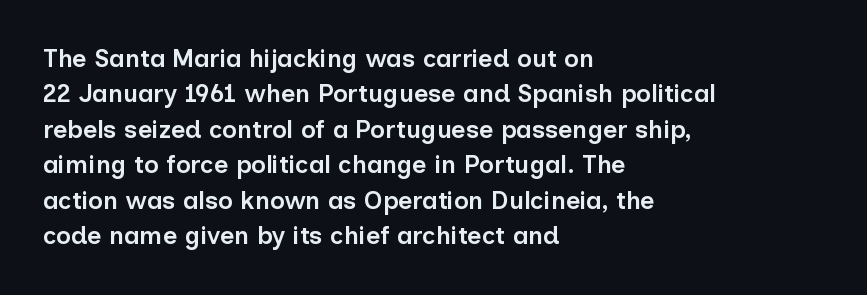
{"italic": "no", "bold": "semi", "underline": "no", "align": "left", "line_spacing": "normal", "line_spacing_ratio": 1.42, "letter_spacing": "normal", "letter_spacing_em": 0.0, "glyph_px": 25}
